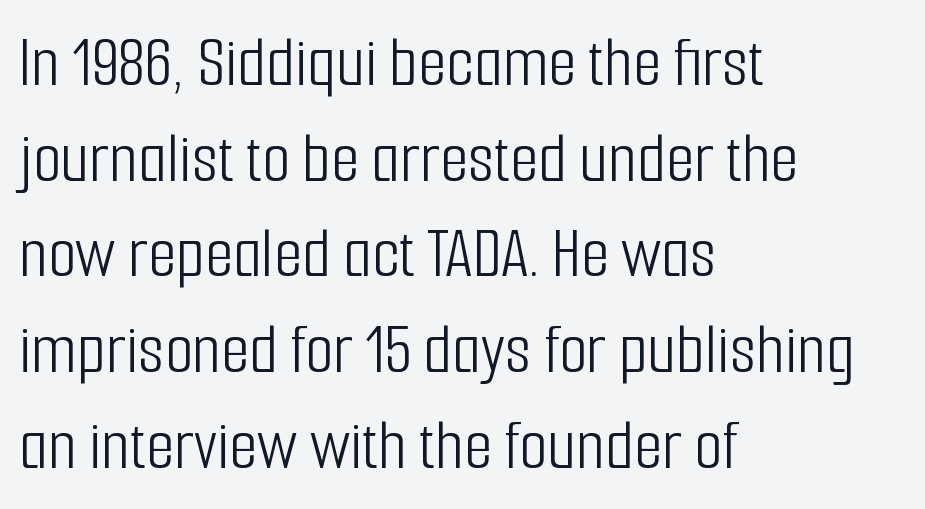
Serif or sans? Sans — the stroke terminals are bare. The typography opts for an upright posture over an oblique one. Baseline-to-baseline distance is the conventional proportion of letter height. Descender tails drop into unmarked territory. Looks like regular typesetting: each glyph gets only the width it needs. All the whitespace from short lines collects on the right.
